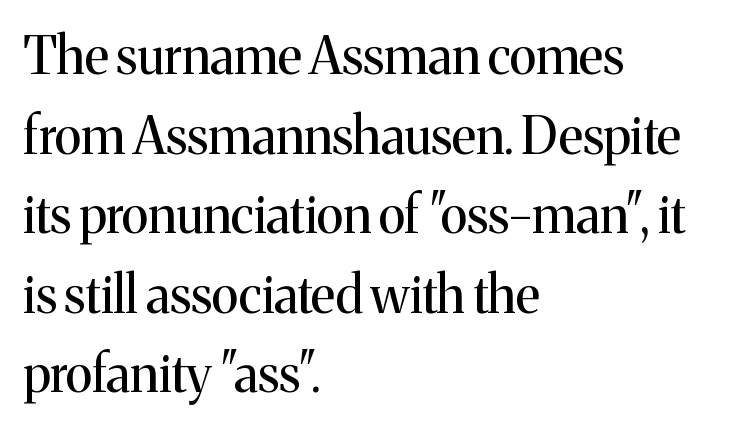
{"serif": "yes", "italic": "no", "bold": "no", "weight": "regular", "width": "normal", "stroke_contrast": "medium", "x_height": "medium", "monospaced": "no", "underline": "no", "align": "left", "line_spacing": "normal", "line_spacing_ratio": 1.56, "letter_spacing": "normal", "letter_spacing_em": 0.0, "glyph_px": 51}
